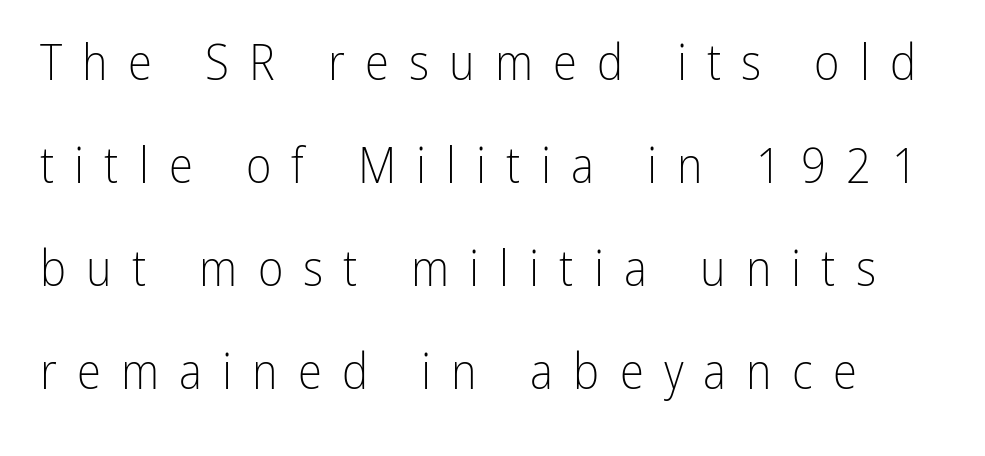
The image shows 49 px light, condensed sans-serif type, upright; set loose line spacing (2.1x), unusually wide letter spacing (+0.41 em), not underlined; low stroke contrast and a medium x-height.
